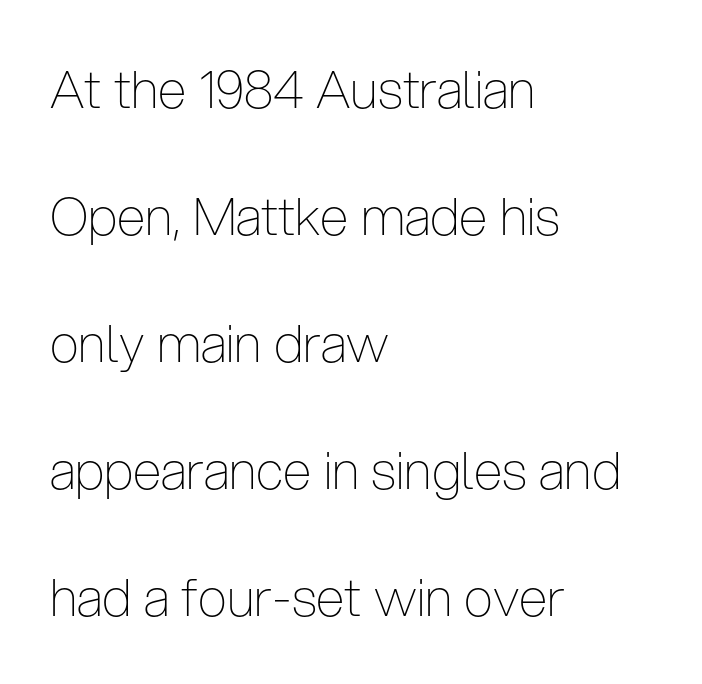
The image shows 52 px thin, condensed sans-serif type, upright; set left-aligned, loose line spacing (2.44x), normal letter spacing, not underlined; low stroke contrast and a medium x-height.
